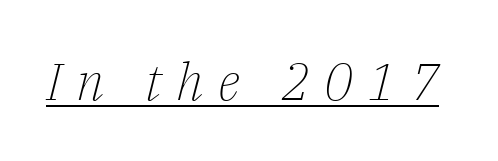
Looks like regular typesetting: each glyph gets only the width it needs. Letterform terminals end in serifs throughout the passage. In designer terms, the underline attribute is active on this setting. How are the letters spaced? Widely, with obvious added tracking.
